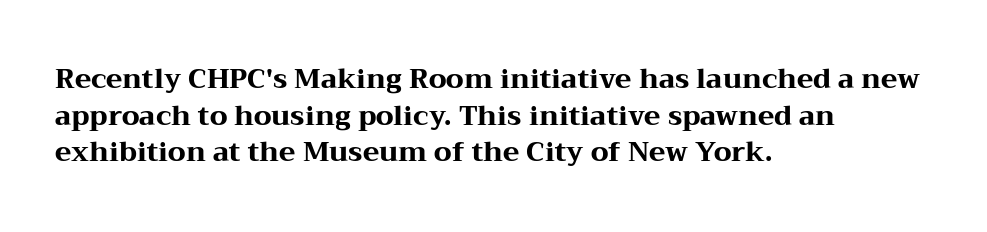
{"italic": "no", "bold": "yes", "underline": "no", "align": "left", "line_spacing": "normal", "line_spacing_ratio": 1.36, "letter_spacing": "normal", "letter_spacing_em": 0.0, "glyph_px": 27}
